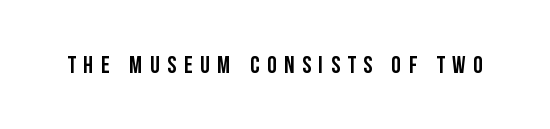
Honestly, the letter spacing is so wide it's the main thing you notice. It's the straight-up-and-down kind of type. This rendering features lettering with no underline.
